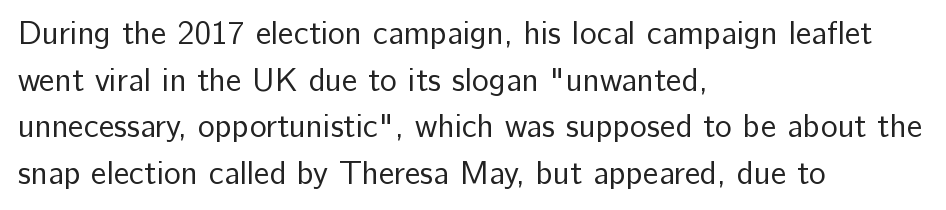
The image shows 32 px regular-weight sans-serif type, upright; set left-aligned, normal line spacing (1.46x), normal letter spacing, not underlined; low stroke contrast and a medium x-height.
